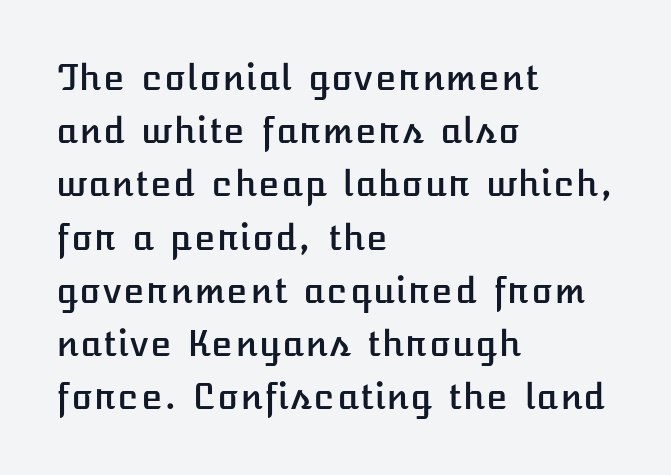
{"italic": "no", "width": "normal", "stroke_contrast": "low", "x_height": "medium", "underline": "no", "align": "left", "line_spacing": "normal", "line_spacing_ratio": 1.52, "letter_spacing": "normal", "letter_spacing_em": 0.0, "glyph_px": 35}
